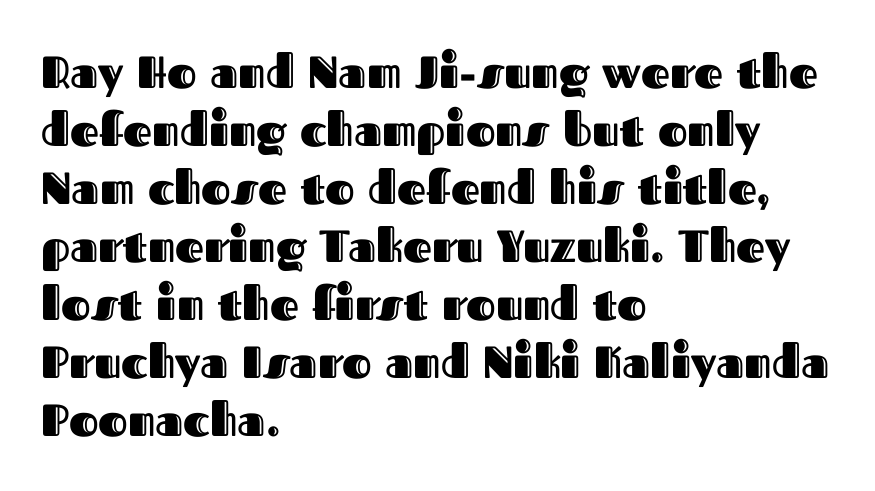
Q: Is the text italic (slanted)? A: No, it is upright.
Q: Is the text underlined? A: No.
Q: How is the paragraph aligned? A: Left-aligned.
Q: Is the spacing between letters normal or unusually wide? A: Normal.
Q: Is the spacing between lines tight, normal or loose? A: Normal.
Q: Width (condensed, normal, or wide)? A: Normal.
Q: x-height? A: Medium.
Q: Monospaced? A: No.
